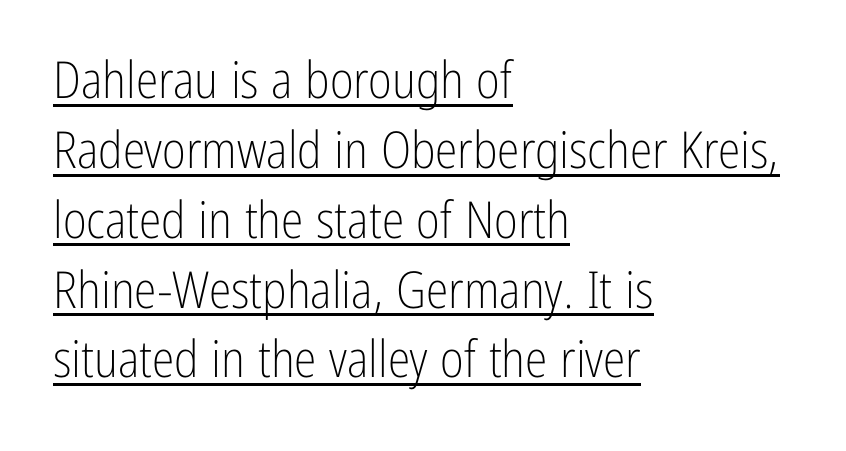
Q: Is the text bold? A: No.
Q: Is the text italic (slanted)? A: No, it is upright.
Q: Is the typeface a serif or a sans-serif typeface? A: Sans-serif.
Q: Is the text underlined? A: Yes.
Q: How is the paragraph aligned? A: Left-aligned.
Q: Is the spacing between letters normal or unusually wide? A: Normal.
Q: Is the spacing between lines tight, normal or loose? A: Normal.
Q: Width (condensed, normal, or wide)? A: Condensed.
Q: Stroke contrast? A: Low.
Q: x-height? A: Medium.
Q: Monospaced? A: No.
